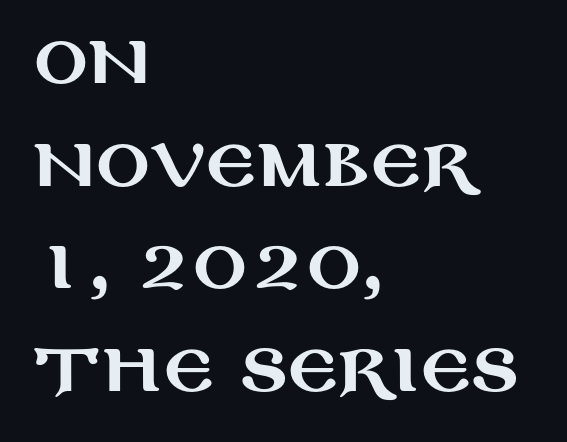
No feet cap the strokes, marking this as sans-serif type. The face used here is proportionally spaced, like ordinary book or web type. The foot of each line stays bare and open. The lettering stays uniformly vertical, giving the passage a roman look. Honestly, the letter spacing is just normal — you wouldn't notice it. This sample keeps an unexceptional amount of space between lines.
